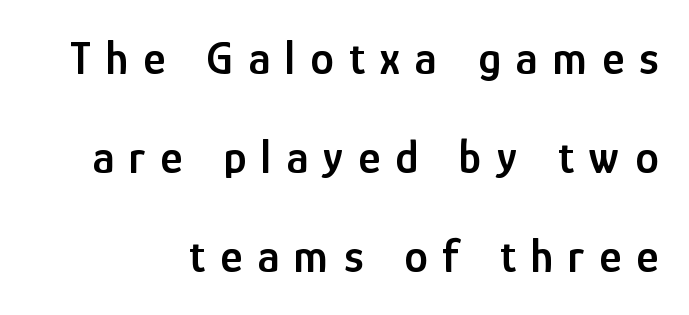
{"serif": "no", "italic": "no", "bold": "semi", "weight": "semibold", "width": "condensed", "stroke_contrast": "low", "x_height": "medium", "monospaced": "no", "underline": "no", "align": "right", "line_spacing": "loose", "line_spacing_ratio": 2.11, "letter_spacing": "wide", "letter_spacing_em": 0.32, "glyph_px": 47}
